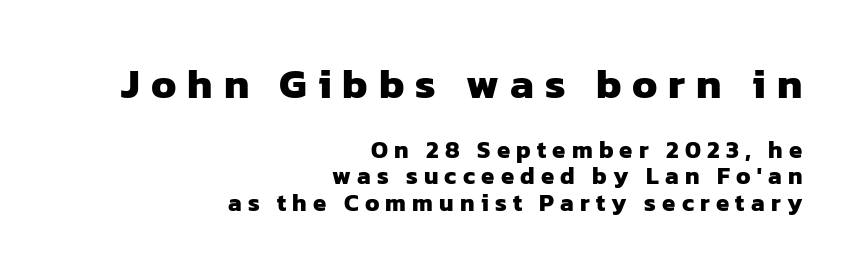
The typeface chosen for these lines omits serifs. The designer gave the opening block more size than the closing block. Underlining? Definitely not there. This sample uses expanded letter spacing, leaving extra air between glyphs. The paragraph has a hard right edge and a soft left edge. Note the varied advance widths — an 'i' is clearly narrower than an 'm'.
